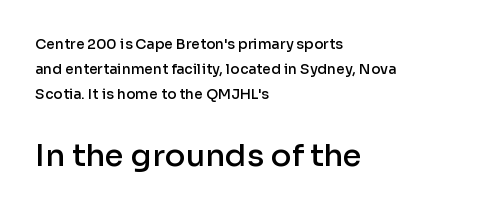
The image shows 31 px semibold sans-serif type, upright; set left-aligned, line spacing 1.8x, normal letter spacing, not underlined; the second (bottom) block is 2.21x larger; low stroke contrast and a medium x-height.
